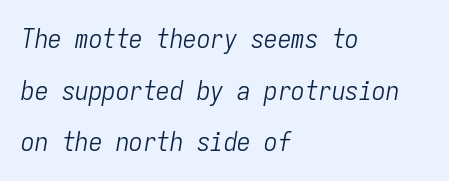
The image shows 27 px text type, italic (leaning right); set left-aligned, loose line spacing (1.91x), normal letter spacing, not underlined.
